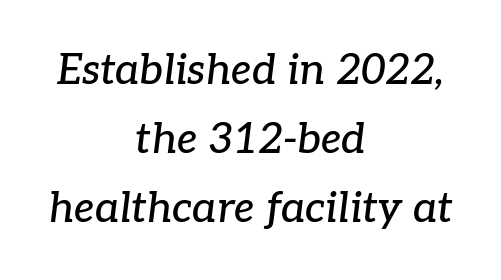
Q: Is the text italic (slanted)? A: Yes, it leans right by about 7 degrees.
Q: Is the typeface a serif or a sans-serif typeface? A: Serif.
Q: Is the text underlined? A: No.
Q: How is the paragraph aligned? A: Centered.
Q: Is the spacing between letters normal or unusually wide? A: Normal.
Q: Is the spacing between lines tight, normal or loose? A: Normal.
Q: Width (condensed, normal, or wide)? A: Normal.
Q: Stroke contrast? A: Low.
Q: x-height? A: Medium.
Q: Monospaced? A: No.
